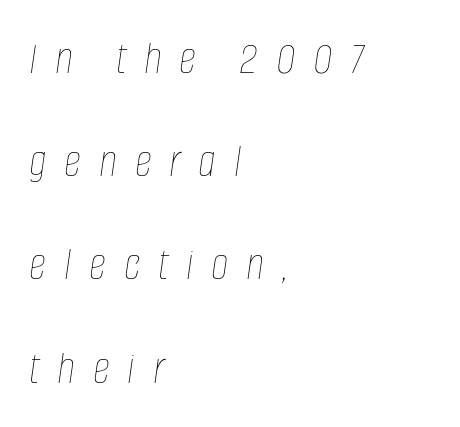
Q: Is the text bold? A: No.
Q: Is the text italic (slanted)? A: Yes, it leans right by about 8 degrees.
Q: Is the text underlined? A: No.
Q: How is the paragraph aligned? A: Left-aligned.
Q: Is the spacing between letters normal or unusually wide? A: Unusually wide.
Q: Is the spacing between lines tight, normal or loose? A: Loose.
Q: Width (condensed, normal, or wide)? A: Condensed.
Q: Stroke contrast? A: Low.
Q: x-height? A: Large.
Q: Monospaced? A: No.
